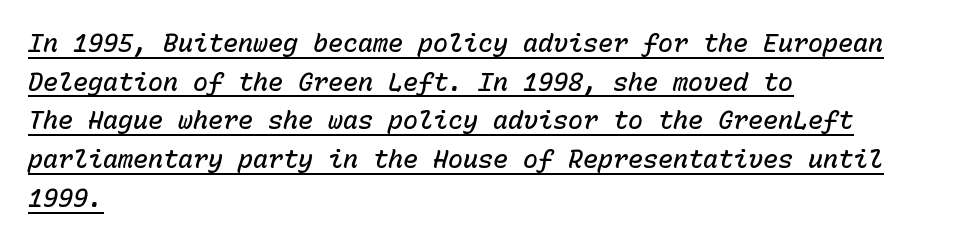
The image shows 25 px text type, italic (leaning right); set left-aligned, normal line spacing (1.55x), normal letter spacing, underlined.
